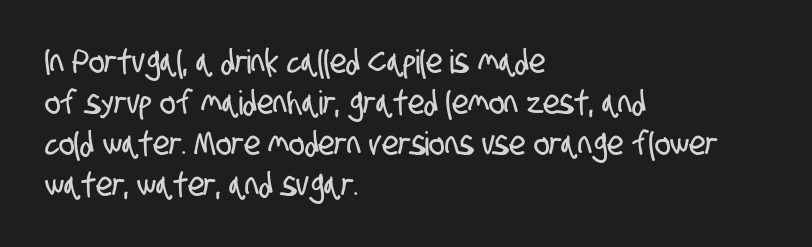
The image shows 33 px condensed sans-serif type; set left-aligned, line spacing 1.24x, normal letter spacing, not underlined; low stroke contrast and a large x-height.
